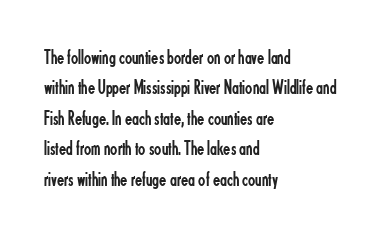
Q: Is the text bold? A: No.
Q: Is the text italic (slanted)? A: No, it is upright.
Q: Is the text underlined? A: No.
Q: How is the paragraph aligned? A: Left-aligned.
Q: Is the spacing between letters normal or unusually wide? A: Normal.
Q: Is the spacing between lines tight, normal or loose? A: Normal.
